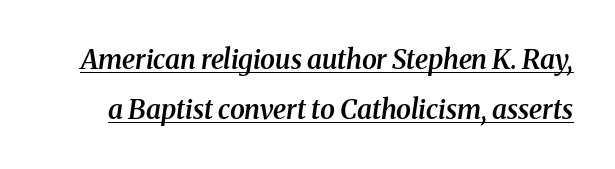
{"italic": "yes", "lean": "right", "slant_degrees": 8, "bold": "semi", "underline": "yes", "line_spacing_ratio": 1.85, "letter_spacing": "normal", "letter_spacing_em": 0.0, "glyph_px": 27}
